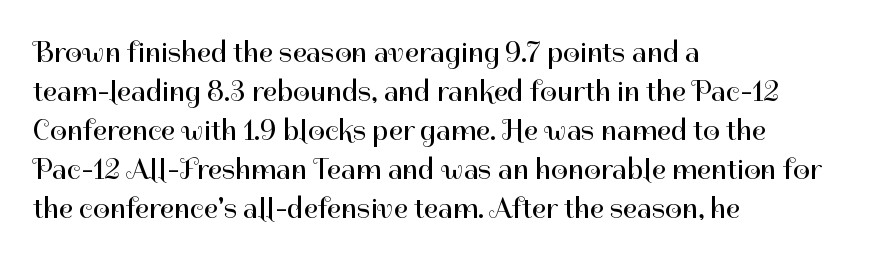
Q: Is the text bold? A: No.
Q: Is the text italic (slanted)? A: No, it is upright.
Q: Is the typeface a serif or a sans-serif typeface? A: Sans-serif.
Q: Is the text underlined? A: No.
Q: How is the paragraph aligned? A: Left-aligned.
Q: Is the spacing between letters normal or unusually wide? A: Normal.
Q: Is the spacing between lines tight, normal or loose? A: Normal.
Q: Width (condensed, normal, or wide)? A: Normal.
Q: Stroke contrast? A: High.
Q: x-height? A: Medium.
Q: Monospaced? A: No.
